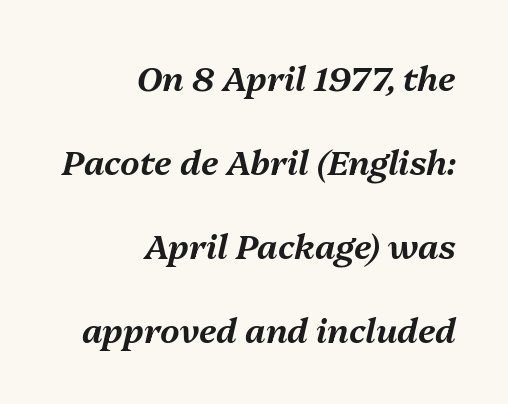
{"italic": "yes", "lean": "right", "slant_degrees": 13, "width": "normal", "stroke_contrast": "medium", "x_height": "medium", "monospaced": "no", "underline": "no", "align": "right", "line_spacing": "loose", "line_spacing_ratio": 2.47, "letter_spacing": "normal", "letter_spacing_em": 0.0, "glyph_px": 34}
